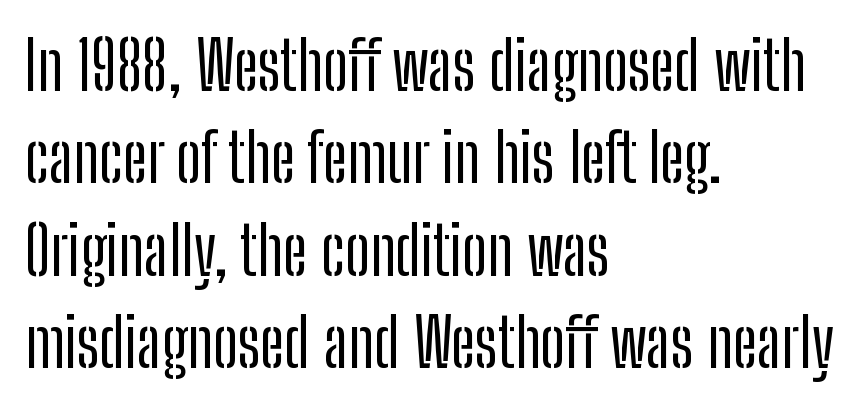
{"serif": "no", "italic": "no", "width": "condensed", "stroke_contrast": "low", "x_height": "medium", "monospaced": "no", "underline": "no", "align": "left", "line_spacing": "normal", "line_spacing_ratio": 1.38, "letter_spacing": "normal", "letter_spacing_em": 0.0, "glyph_px": 67}
